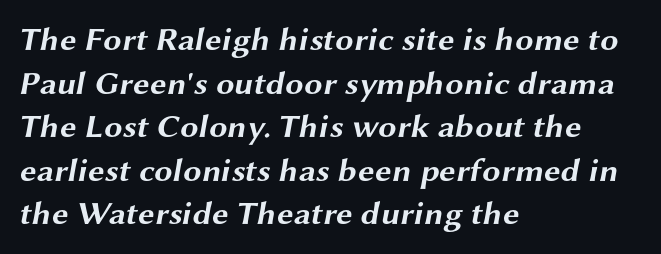
Q: Is the text bold? A: Yes.
Q: Is the typeface a serif or a sans-serif typeface? A: Sans-serif.
Q: Is the text underlined? A: No.
Q: How is the paragraph aligned? A: Left-aligned.
Q: Is the spacing between letters normal or unusually wide? A: Normal.
Q: Is the spacing between lines tight, normal or loose? A: Normal.
Q: Width (condensed, normal, or wide)? A: Wide.
Q: Stroke contrast? A: Medium.
Q: x-height? A: Medium.
Q: Monospaced? A: No.
